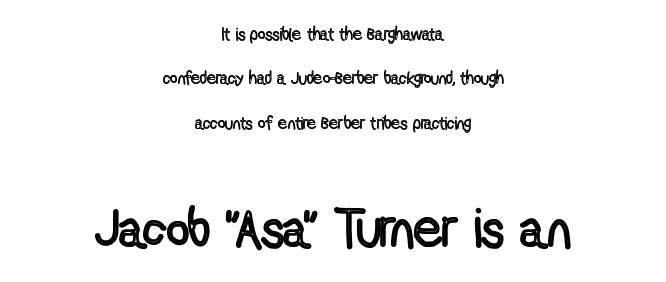
The image shows 55 px condensed type, upright; set centered, loose line spacing (2.46x), normal letter spacing, not underlined; the second (bottom) block is 3.06x larger; a medium x-height.
